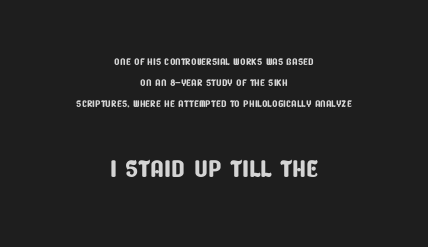
The image shows 35 px condensed sans-serif type; set centered, normal line spacing (1.51x), normal letter spacing, not underlined; the second (bottom) block is 2.5x larger; low stroke contrast and a large x-height.
